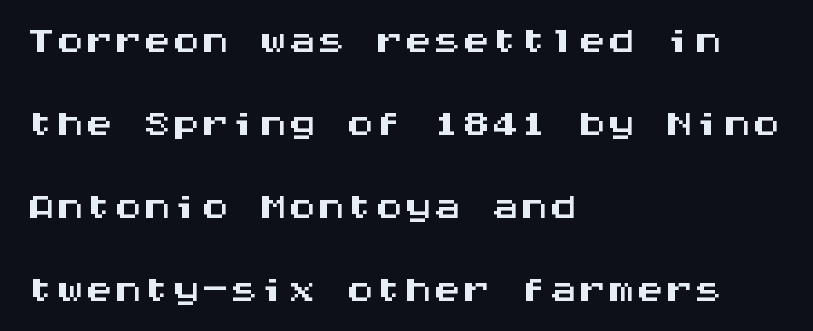
The image shows 58 px wide sans-serif type, upright, monospaced; set left-aligned, normal line spacing (1.43x), normal letter spacing, not underlined; medium stroke contrast and a large x-height.
